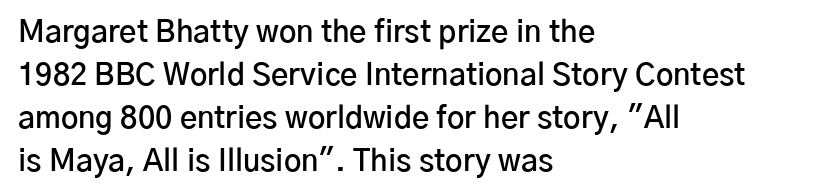
Plain, unruled lines of type. A fair bit of extra ink — the face is semibold, not bold. A typesetter would call this zero additional tracking. The paragraph has a hard left edge and a soft right edge. Successive baselines arrive at the customary interval. Font category for this specimen: sans-serif.
